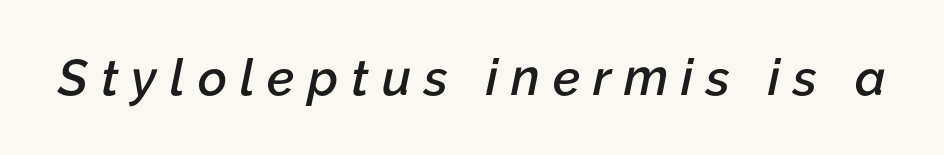
The image shows 50 px semibold type, italic (leaning right); set unusually wide letter spacing (+0.26 em), not underlined; low stroke contrast and a medium x-height.
